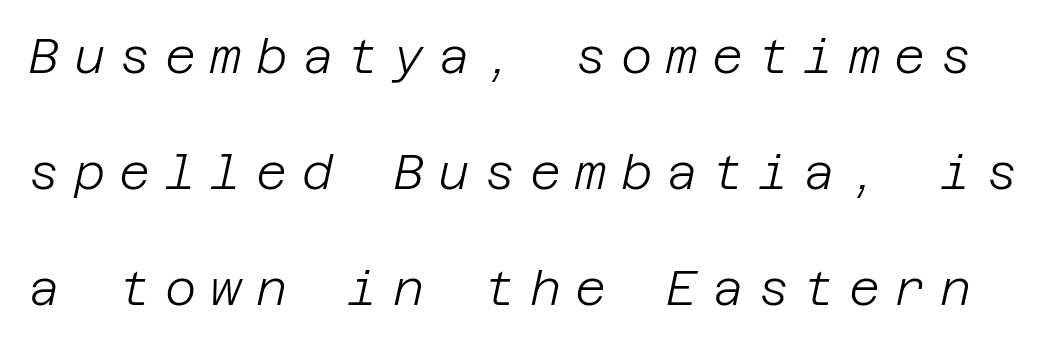
Weight: in the light-to-regular range. You can tell it's italic because the verticals aren't actually vertical. Any mark beneath the type? The region is blank. The rendering uses a large line-height, opening up the rows. The horizontal fit of the characters is loose and conspicuously gappy.
